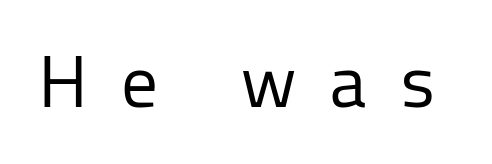
The image shows 73 px regular-weight sans-serif type, upright; set unusually wide letter spacing (+0.45 em), not underlined; low stroke contrast and a medium x-height.
